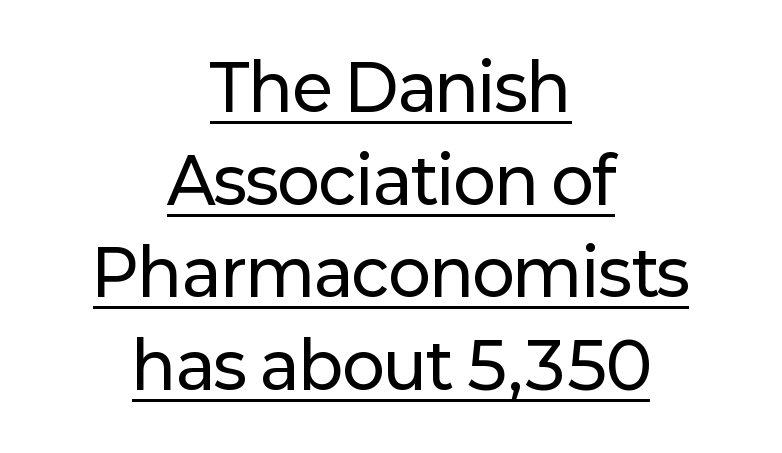
{"serif": "no", "italic": "no", "width": "normal", "stroke_contrast": "low", "x_height": "medium", "monospaced": "no", "underline": "yes", "align": "center", "line_spacing": "normal", "line_spacing_ratio": 1.47, "letter_spacing": "normal", "letter_spacing_em": 0.0, "glyph_px": 63}
